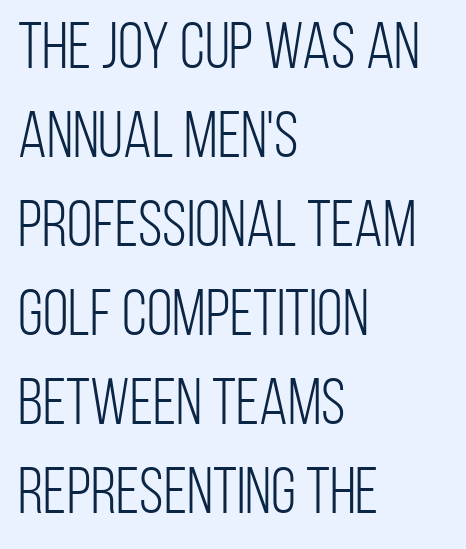
The face used here is proportionally spaced, like ordinary book or web type. A student would call this left alignment; a typographer would say flush left, rag right. In terms of leading, this rendering sits right in the middle. The gaps between neighbouring characters are ordinary and unremarkable. The rendering shows plain stroke endings on the letterforms — a sans-serif design.
